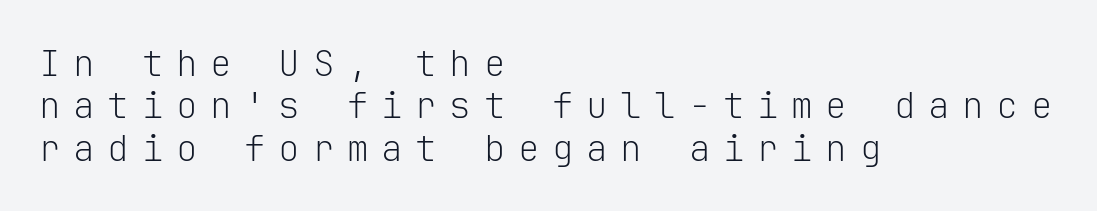
Do the characters align in a grid? Yes, the font is monospaced. The type family on display is of the sans-serif kind. Is the letter spacing exaggerated? Yes — the characters are pushed far apart. Nobody drew a line under any word here. Every row of glyphs begins at an identical x-position on the left. Vertical stems look standard width or narrower in stroke.
